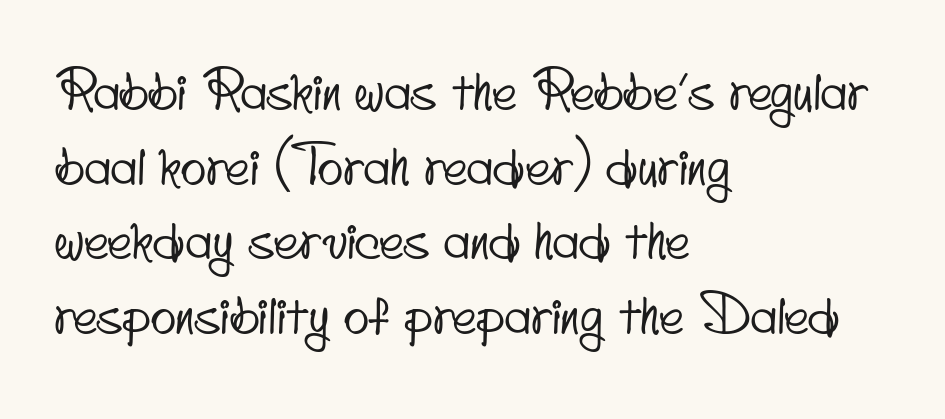
The rendering uses natural spacing where letterforms have individual widths. Descender tails drop into unmarked territory. Honestly, the row spacing looks completely unremarkable. Check where the strokes stop: nothing finishes them off — pure sans. Every row of glyphs begins at an identical x-position on the left.
